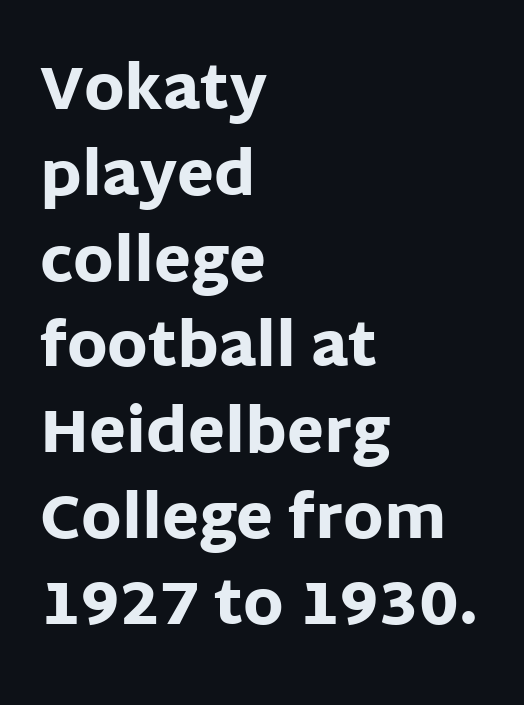
Q: Is the text bold? A: Yes.
Q: Is the text italic (slanted)? A: No, it is upright.
Q: Is the typeface a serif or a sans-serif typeface? A: Sans-serif.
Q: Is the text underlined? A: No.
Q: How is the paragraph aligned? A: Left-aligned.
Q: Is the spacing between letters normal or unusually wide? A: Normal.
Q: Is the spacing between lines tight, normal or loose? A: Normal.
Q: Width (condensed, normal, or wide)? A: Normal.
Q: Stroke contrast? A: Low.
Q: x-height? A: Large.
Q: Monospaced? A: No.
